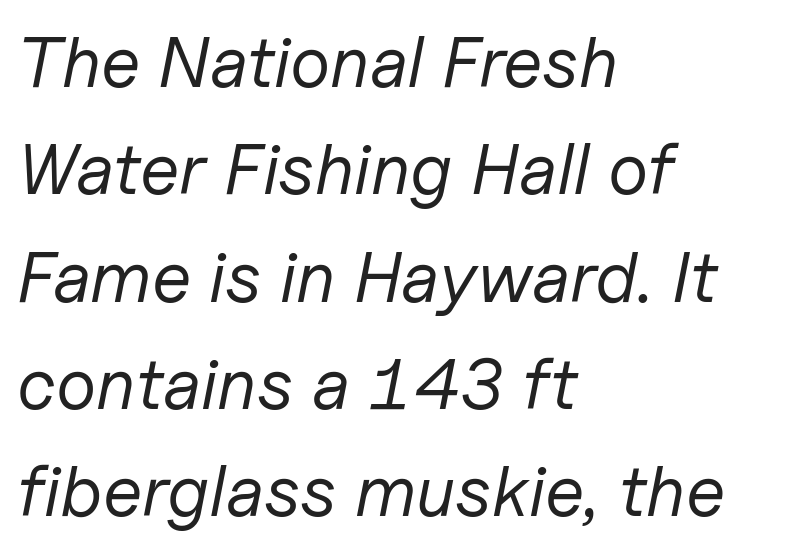
Leading matches the norm, producing a regular column. The face used here is proportionally spaced, like ordinary book or web type. One-word summary of the alignment: left. If you drew a line through each stem, it would be angled. Nobody drew a line under any word here.
